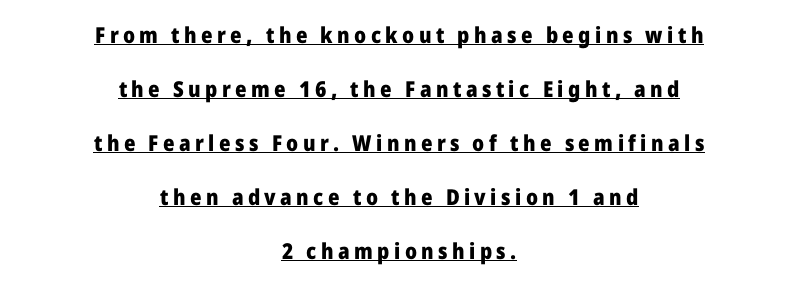
The image shows 22 px bold type, upright; set centered, loose line spacing (2.45x), unusually wide letter spacing (+0.2 em), underlined.
